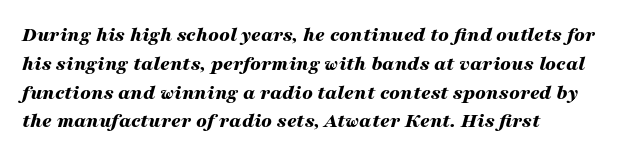
Q: Is the text bold? A: Yes.
Q: Is the text italic (slanted)? A: Yes, it leans right by about 16 degrees.
Q: Is the text underlined? A: No.
Q: Is the spacing between letters normal or unusually wide? A: Normal.
Q: Is the spacing between lines tight, normal or loose? A: Normal.
